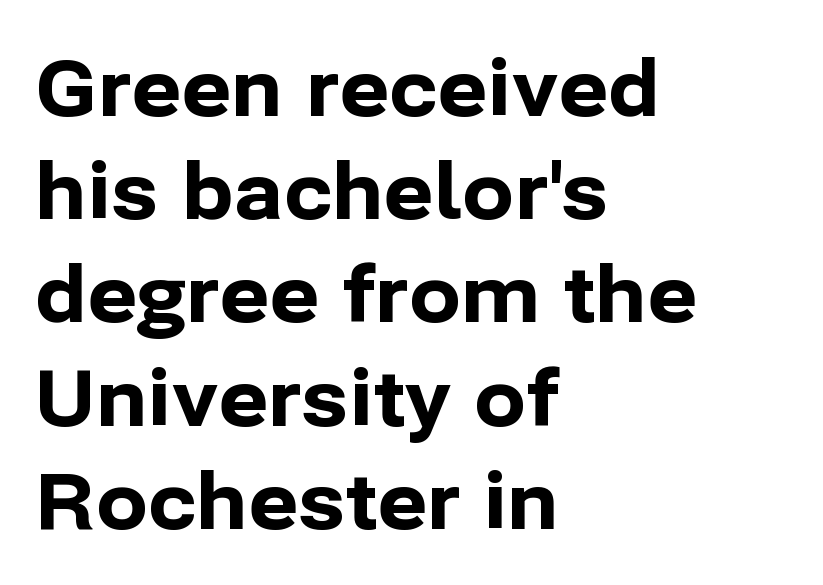
Q: Is the text bold? A: Yes.
Q: Is the text italic (slanted)? A: No, it is upright.
Q: Is the typeface a serif or a sans-serif typeface? A: Sans-serif.
Q: Is the text underlined? A: No.
Q: How is the paragraph aligned? A: Left-aligned.
Q: Is the spacing between letters normal or unusually wide? A: Normal.
Q: Is the spacing between lines tight, normal or loose? A: Normal.
Q: Width (condensed, normal, or wide)? A: Normal.
Q: Stroke contrast? A: Low.
Q: x-height? A: Medium.
Q: Monospaced? A: No.
